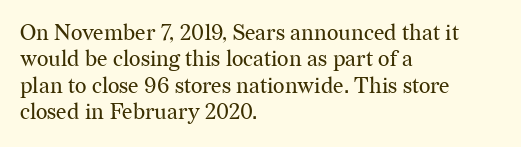
This sample uses an upright cut, with every glyph sitting square on the baseline. Underlining? Definitely not there. Heaviness? Minimal to ordinary, like unemphasized prose. Short note: letters normally spaced. Where is the straight margin? On the left.
